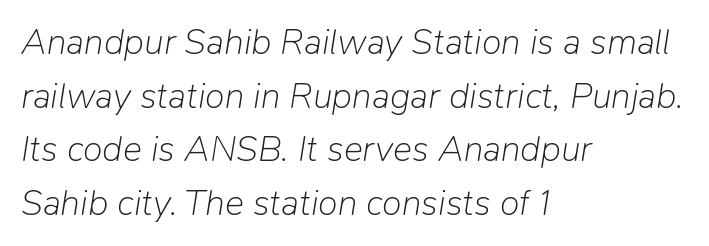
{"italic": "yes", "lean": "right", "slant_degrees": 9, "bold": "no", "weight": "light", "width": "normal", "stroke_contrast": "low", "x_height": "medium", "monospaced": "no", "underline": "no", "align": "left", "line_spacing": "normal", "line_spacing_ratio": 1.49, "letter_spacing": "normal", "letter_spacing_em": 0.0, "glyph_px": 36}
